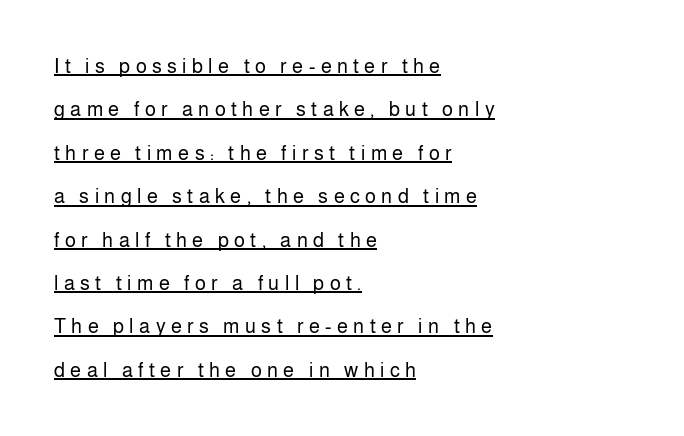
Alignment: flush left. Interline gaps are noticeably wide in this sample. Caption: lettering with a line underneath. Upright lettering throughout.
